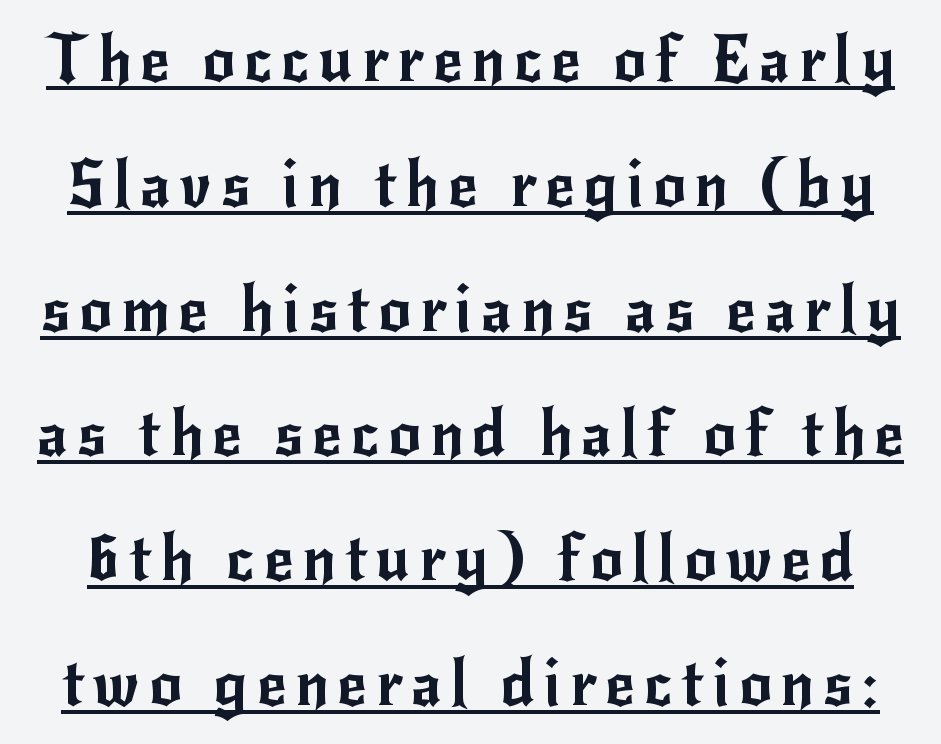
Q: Is the text italic (slanted)? A: No, it is upright.
Q: Is the typeface a serif or a sans-serif typeface? A: Sans-serif.
Q: Is the text underlined? A: Yes.
Q: Is the spacing between lines tight, normal or loose? A: Loose.
Q: Width (condensed, normal, or wide)? A: Normal.
Q: Stroke contrast? A: Low.
Q: x-height? A: Small.
Q: Monospaced? A: No.
